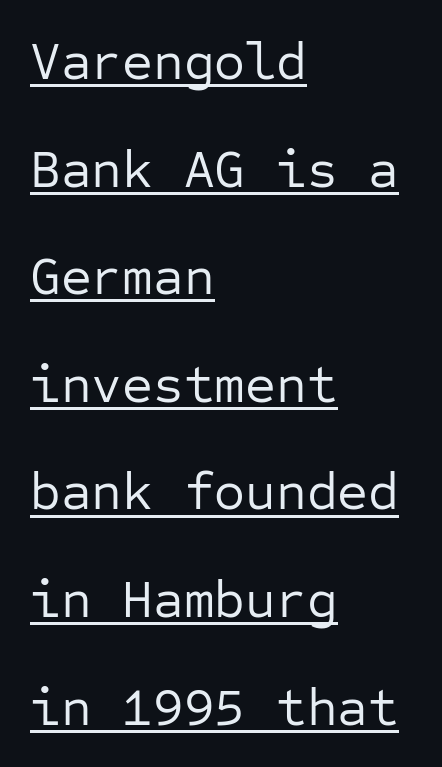
{"serif": "no", "italic": "no", "bold": "no", "weight": "regular", "width": "normal", "stroke_contrast": "low", "x_height": "medium", "monospaced": "yes", "underline": "yes", "align": "left", "line_spacing": "loose", "line_spacing_ratio": 2.03, "letter_spacing": "normal", "letter_spacing_em": 0.0, "glyph_px": 53}
